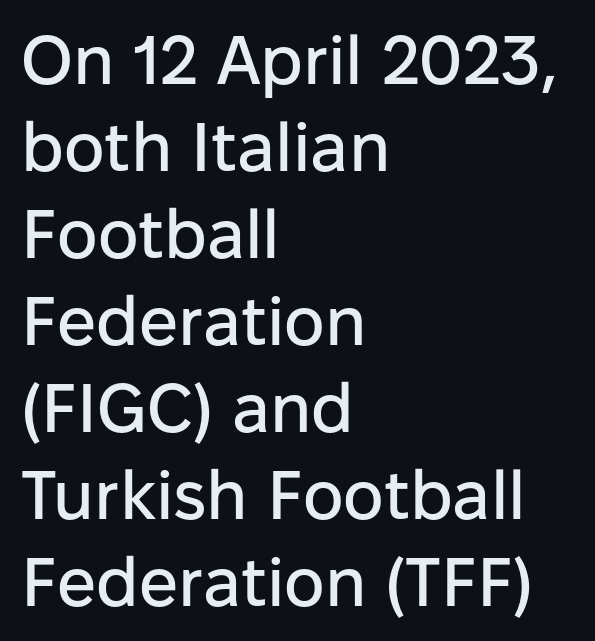
{"serif": "no", "italic": "no", "width": "normal", "stroke_contrast": "low", "x_height": "medium", "monospaced": "no", "underline": "no", "align": "left", "line_spacing": "normal", "line_spacing_ratio": 1.26, "letter_spacing": "normal", "letter_spacing_em": 0.0, "glyph_px": 69}
